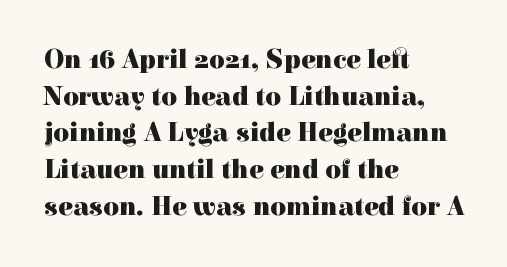
Q: Is the text bold? A: Yes.
Q: Is the text italic (slanted)? A: No, it is upright.
Q: Is the text underlined? A: No.
Q: How is the paragraph aligned? A: Left-aligned.
Q: Is the spacing between letters normal or unusually wide? A: Normal.
Q: Is the spacing between lines tight, normal or loose? A: Normal.
